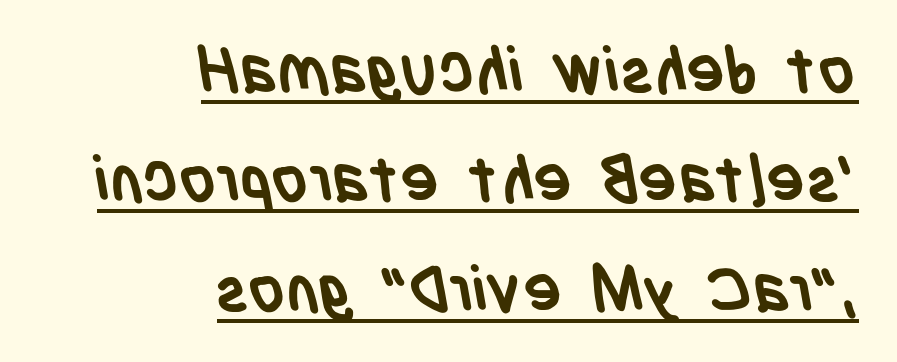
The sample has been set heavy, in full bold. Each line ends at the same right margin while the left side varies. No feet cap the strokes, marking this as sans-serif type. Character widths vary here, with narrow letters taking less room than wide ones.
